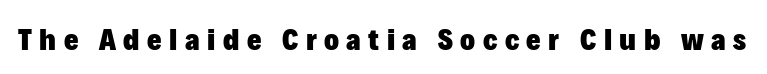
Q: Is the text bold? A: Yes.
Q: Is the text italic (slanted)? A: No, it is upright.
Q: Is the typeface a serif or a sans-serif typeface? A: Sans-serif.
Q: Is the text underlined? A: No.
Q: Is the spacing between letters normal or unusually wide? A: Unusually wide.
Q: Width (condensed, normal, or wide)? A: Normal.
Q: Stroke contrast? A: Low.
Q: x-height? A: Medium.
Q: Monospaced? A: No.
